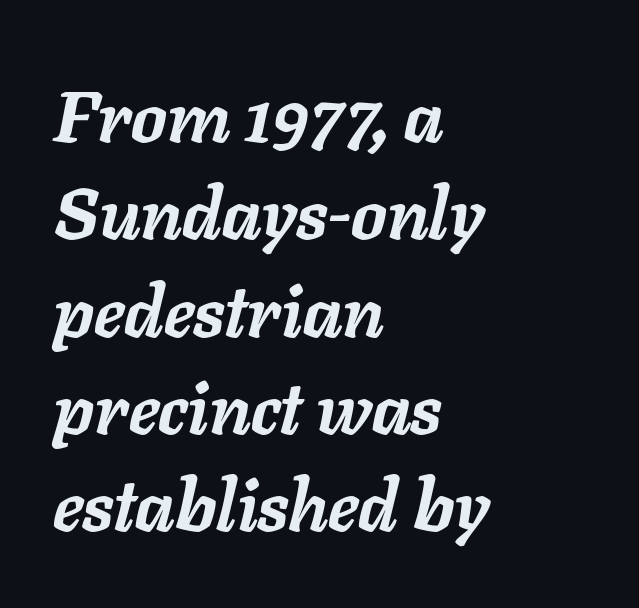
Q: Is the text bold? A: Yes.
Q: Is the text italic (slanted)? A: Yes, it leans right by about 11 degrees.
Q: Is the text underlined? A: No.
Q: How is the paragraph aligned? A: Left-aligned.
Q: Is the spacing between letters normal or unusually wide? A: Normal.
Q: Is the spacing between lines tight, normal or loose? A: Normal.
Q: Width (condensed, normal, or wide)? A: Normal.
Q: Stroke contrast? A: Low.
Q: x-height? A: Medium.
Q: Monospaced? A: No.
